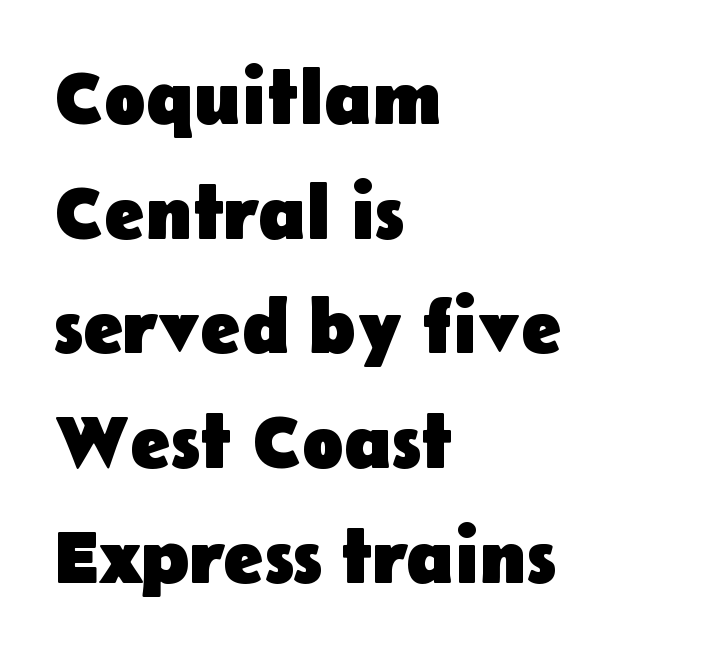
{"serif": "no", "italic": "no", "bold": "yes", "weight": "heavy", "width": "normal", "stroke_contrast": "low", "x_height": "medium", "monospaced": "no", "underline": "no", "align": "left", "line_spacing": "normal", "line_spacing_ratio": 1.49, "letter_spacing": "normal", "letter_spacing_em": 0.0, "glyph_px": 77}
